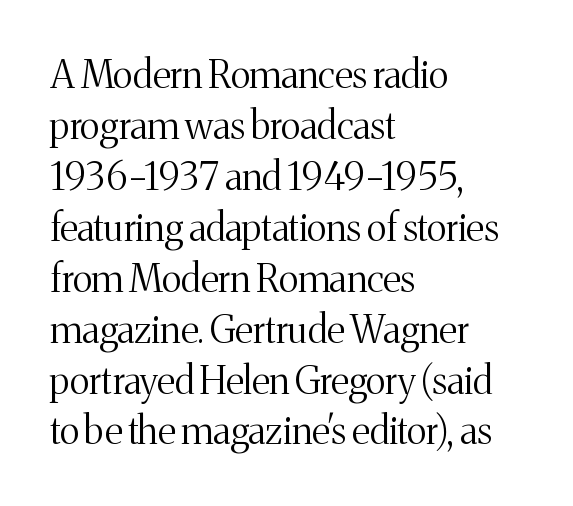
{"serif": "yes", "italic": "no", "bold": "no", "weight": "light", "width": "normal", "stroke_contrast": "medium", "x_height": "medium", "monospaced": "no", "underline": "no", "align": "left", "line_spacing": "normal", "line_spacing_ratio": 1.34, "letter_spacing": "normal", "letter_spacing_em": 0.0, "glyph_px": 38}
